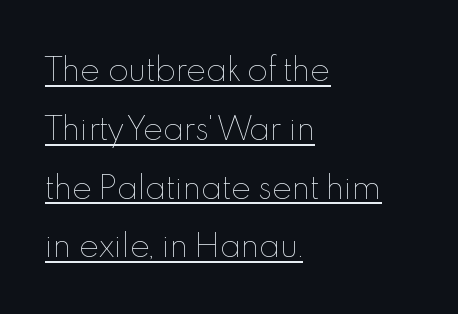
Q: Is the text bold? A: No.
Q: Is the text italic (slanted)? A: No, it is upright.
Q: Is the text underlined? A: Yes.
Q: How is the paragraph aligned? A: Left-aligned.
Q: Is the spacing between letters normal or unusually wide? A: Normal.
Q: Is the spacing between lines tight, normal or loose? A: Loose.
Q: Width (condensed, normal, or wide)? A: Normal.
Q: x-height? A: Small.
Q: Monospaced? A: No.
